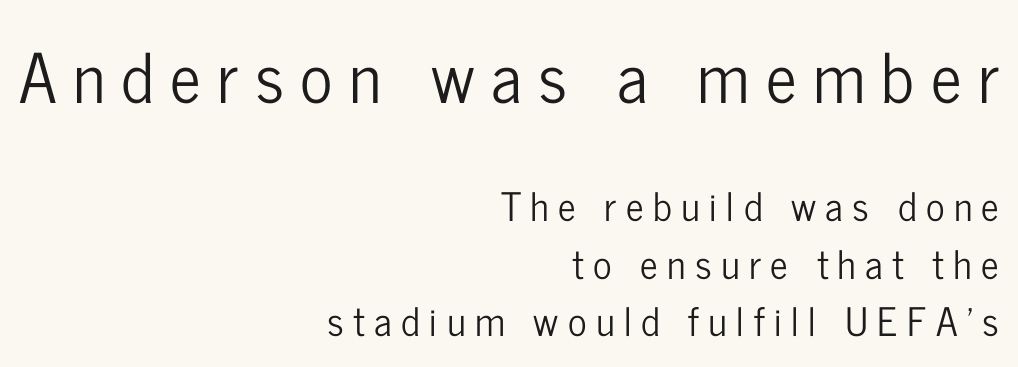
{"serif": "no", "italic": "no", "width": "condensed", "stroke_contrast": "low", "x_height": "medium", "monospaced": "no", "underline": "no", "align": "right", "line_spacing": "normal", "line_spacing_ratio": 1.47, "letter_spacing": "wide", "letter_spacing_em": 0.24, "larger_block": "first", "size_ratio": 1.74, "glyph_px": 68}
